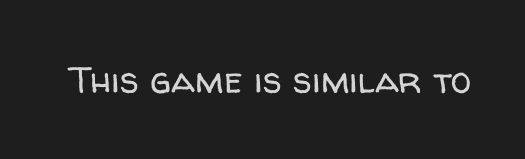
{"serif": "no", "italic": "no", "bold": "no", "weight": "regular", "width": "normal", "stroke_contrast": "low", "x_height": "medium", "monospaced": "no", "underline": "no", "letter_spacing": "normal", "letter_spacing_em": 0.0, "glyph_px": 37}
